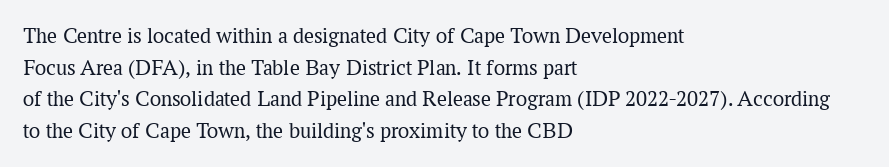
Q: Is the text bold? A: No.
Q: Is the text italic (slanted)? A: No, it is upright.
Q: Is the text underlined? A: No.
Q: How is the paragraph aligned? A: Left-aligned.
Q: Is the spacing between letters normal or unusually wide? A: Normal.
Q: Is the spacing between lines tight, normal or loose? A: Normal.
